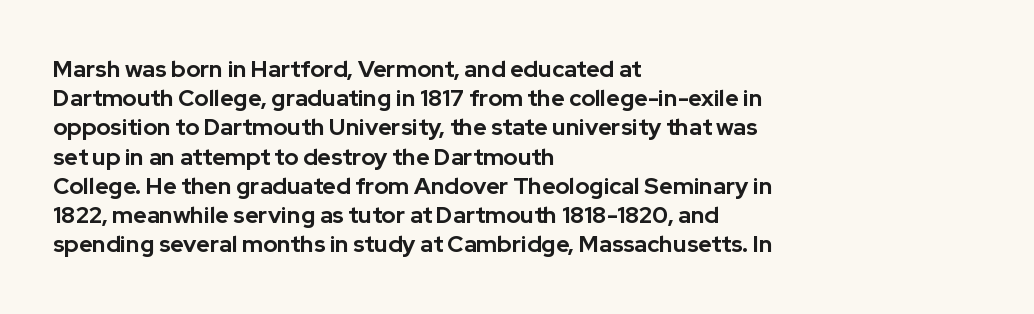
{"italic": "no", "bold": "yes", "underline": "no", "align": "left", "line_spacing": "normal", "line_spacing_ratio": 1.27, "letter_spacing": "normal", "letter_spacing_em": 0.0, "glyph_px": 23}
